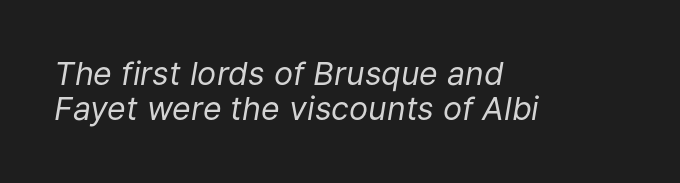
Q: Is the text bold? A: No.
Q: Is the text italic (slanted)? A: Yes, it leans right by about 9 degrees.
Q: Is the text underlined? A: No.
Q: How is the paragraph aligned? A: Left-aligned.
Q: Is the spacing between letters normal or unusually wide? A: Normal.
Q: Is the spacing between lines tight, normal or loose? A: Tight.
Q: Width (condensed, normal, or wide)? A: Normal.
Q: Stroke contrast? A: Low.
Q: x-height? A: Medium.
Q: Monospaced? A: No.
